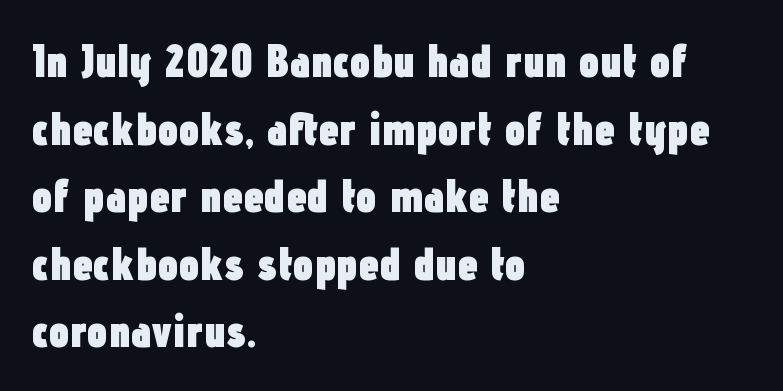
The rows are spaced the way most documents space them. The letters advance in unequal steps, a hallmark of proportional type. The words here are not underlined. The ragged edge is on the right, which tells us the setting is flush left. Every letter is thick-stroked: bold, no question.
